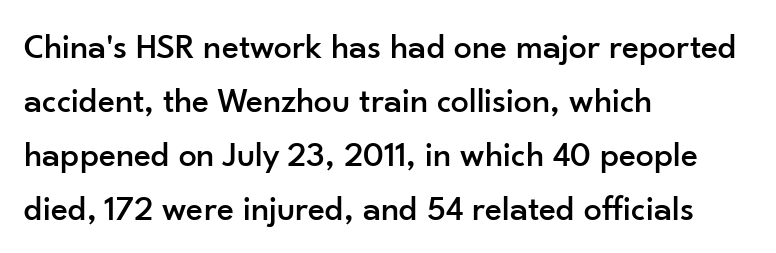
The image shows 36 px sans-serif type, upright; set left-aligned, normal line spacing (1.5x), normal letter spacing, not underlined; low stroke contrast and a small x-height.
